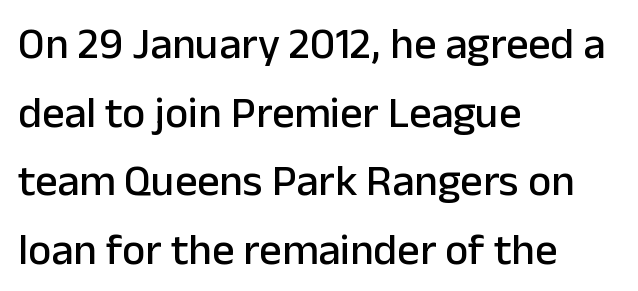
Q: Is the text italic (slanted)? A: No, it is upright.
Q: Is the typeface a serif or a sans-serif typeface? A: Sans-serif.
Q: Is the text underlined? A: No.
Q: How is the paragraph aligned? A: Left-aligned.
Q: Is the spacing between letters normal or unusually wide? A: Normal.
Q: Is the spacing between lines tight, normal or loose? A: Normal.
Q: Width (condensed, normal, or wide)? A: Normal.
Q: Stroke contrast? A: Low.
Q: x-height? A: Medium.
Q: Monospaced? A: No.
